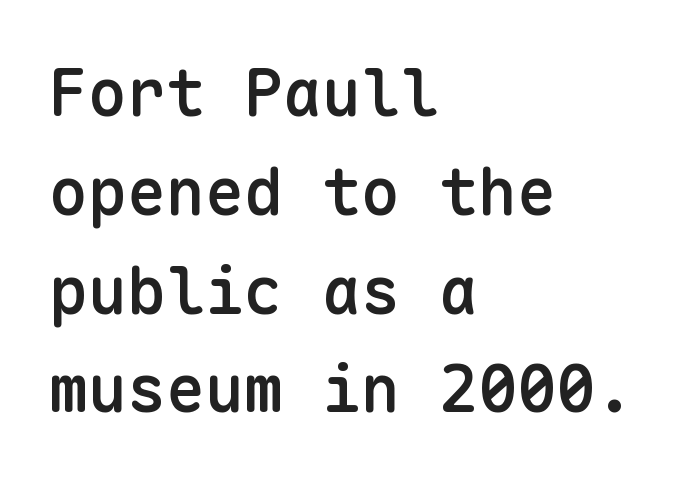
The image shows 65 px semibold sans-serif type, upright, monospaced; set left-aligned, normal line spacing (1.52x), normal letter spacing, not underlined; low stroke contrast and a medium x-height.
